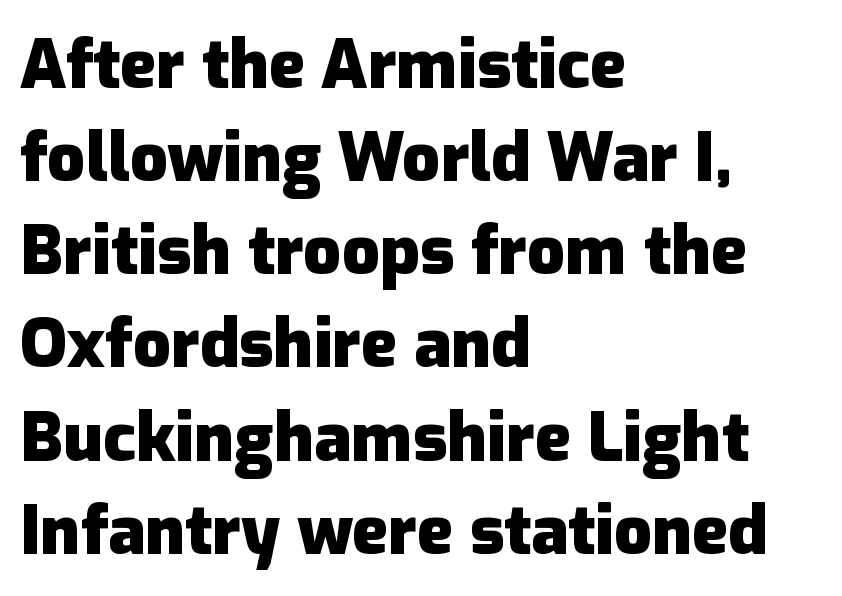
The image shows 67 px heavy sans-serif type, upright; set left-aligned, normal line spacing (1.39x), normal letter spacing, not underlined; low stroke contrast and a medium x-height.
